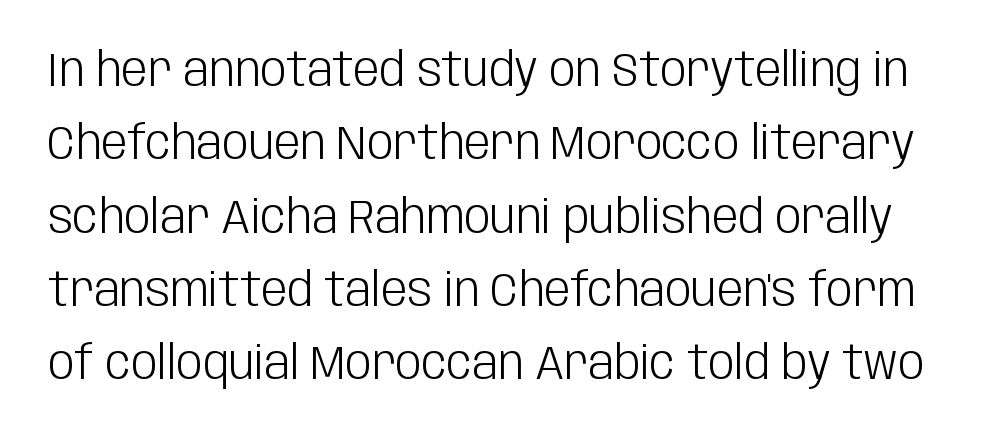
Q: Is the text bold? A: No.
Q: Is the text italic (slanted)? A: No, it is upright.
Q: Is the typeface a serif or a sans-serif typeface? A: Sans-serif.
Q: Is the text underlined? A: No.
Q: Is the spacing between letters normal or unusually wide? A: Normal.
Q: Is the spacing between lines tight, normal or loose? A: Normal.
Q: Width (condensed, normal, or wide)? A: Condensed.
Q: Stroke contrast? A: Low.
Q: x-height? A: Large.
Q: Monospaced? A: No.
